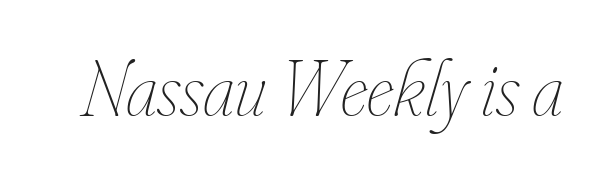
Q: Is the text bold? A: No.
Q: Is the text italic (slanted)? A: Yes, it leans right by about 16 degrees.
Q: Is the text underlined? A: No.
Q: Is the spacing between letters normal or unusually wide? A: Normal.
Q: Width (condensed, normal, or wide)? A: Condensed.
Q: Stroke contrast? A: Low.
Q: x-height? A: Small.
Q: Monospaced? A: No.
